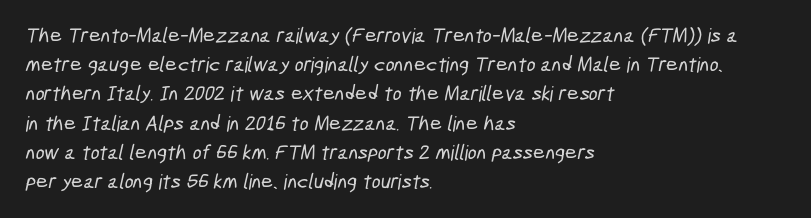
The image shows 21 px text type; set left-aligned, normal line spacing (1.39x), normal letter spacing, not underlined.
